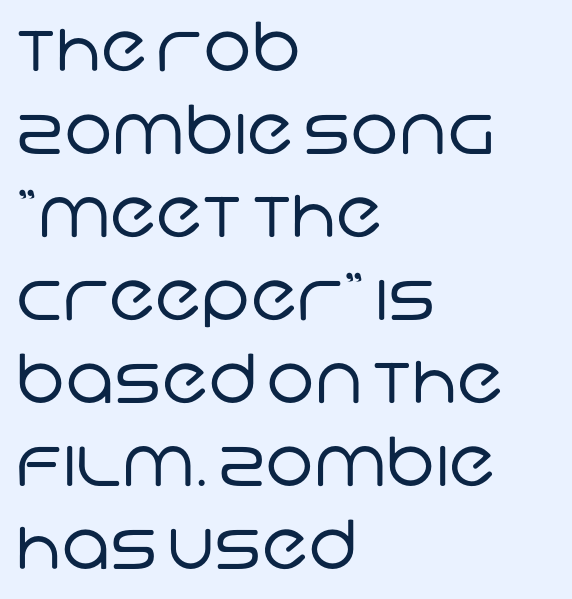
Q: Is the text bold? A: No.
Q: Is the typeface a serif or a sans-serif typeface? A: Sans-serif.
Q: Is the text underlined? A: No.
Q: How is the paragraph aligned? A: Left-aligned.
Q: Is the spacing between letters normal or unusually wide? A: Normal.
Q: Width (condensed, normal, or wide)? A: Normal.
Q: Stroke contrast? A: Low.
Q: x-height? A: Large.
Q: Monospaced? A: No.
